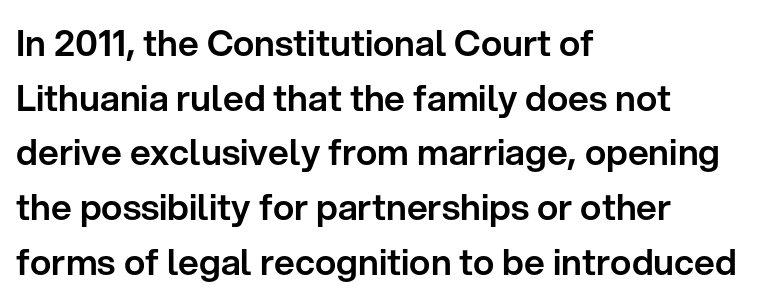
Which margin do the lines hug? The left one — the right edge is uneven. Observe the ordinary spacing: letters are neighbours, not strangers. Each new line begins a customary step beneath the previous one. Just letters on the line, the space beneath them empty. Do the characters align in a grid? No, the font is proportional. The face used here is a sans, in the tradition of grotesques and geometrics.
